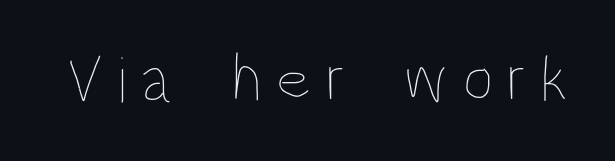
Q: Is the text bold? A: No.
Q: Is the text italic (slanted)? A: No, it is upright.
Q: Is the text underlined? A: No.
Q: Is the spacing between letters normal or unusually wide? A: Unusually wide.
Q: Width (condensed, normal, or wide)? A: Condensed.
Q: Stroke contrast? A: Low.
Q: x-height? A: Large.
Q: Monospaced? A: No.
